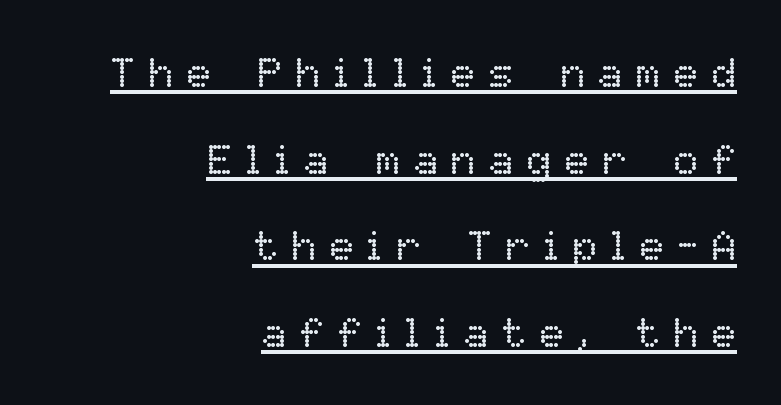
The strokes are not fattened; the text isn't bold. The glyphs are accompanied by a horizontal stroke just below them. Horizontal bands of white between lines are thick stripes. Loose tracking; the words dissolve into strings of separated letters.
